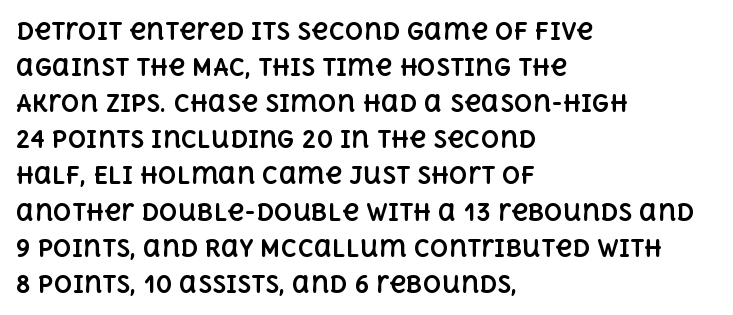
Q: Is the text bold? A: Yes.
Q: Is the text italic (slanted)? A: No, it is upright.
Q: Is the text underlined? A: No.
Q: How is the paragraph aligned? A: Left-aligned.
Q: Is the spacing between letters normal or unusually wide? A: Normal.
Q: Is the spacing between lines tight, normal or loose? A: Normal.
